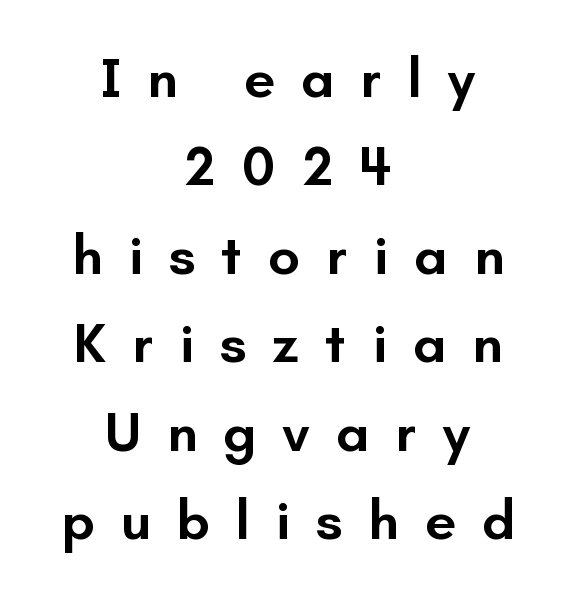
Characters remain perfectly vertical along every line. Does the type have serifs? No, each stem ends abruptly. Spacing verdict: proportional, widths tailored to each character. Students, this is semibold: more ink than regular, less than bold. Horizontally, the lines are justified to the midpoint only. Quick note: underline off.
